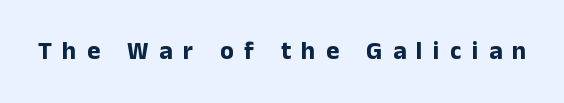
Q: Is the text bold? A: Yes.
Q: Is the text italic (slanted)? A: No, it is upright.
Q: Is the text underlined? A: No.
Q: Is the spacing between letters normal or unusually wide? A: Unusually wide.
